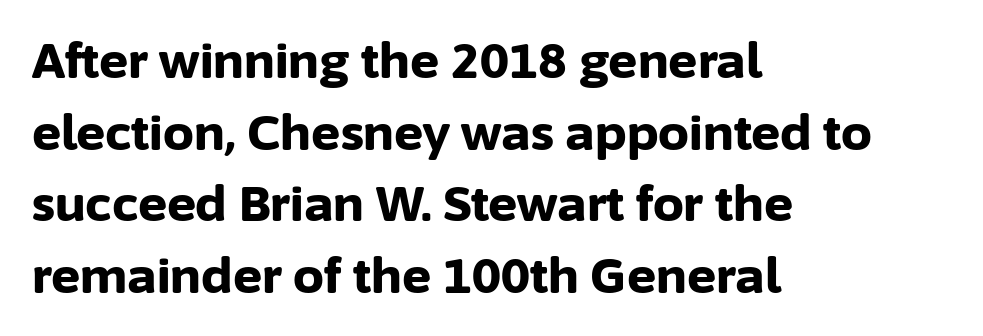
Q: Is the text bold? A: Yes.
Q: Is the text italic (slanted)? A: No, it is upright.
Q: Is the typeface a serif or a sans-serif typeface? A: Sans-serif.
Q: Is the text underlined? A: No.
Q: How is the paragraph aligned? A: Left-aligned.
Q: Is the spacing between letters normal or unusually wide? A: Normal.
Q: Is the spacing between lines tight, normal or loose? A: Normal.
Q: Width (condensed, normal, or wide)? A: Normal.
Q: Stroke contrast? A: Low.
Q: x-height? A: Medium.
Q: Monospaced? A: No.
